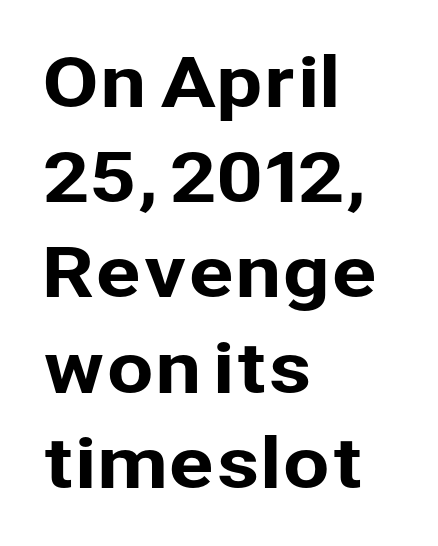
The gap between lines stays unmarked. Each line starts at the same left margin while the right side varies. Successive baselines arrive at the customary interval. Posture: straight, roman, zero tilt. A typesetter would label this face a sans. Tracking value appears to be zero — textbook default spacing.
